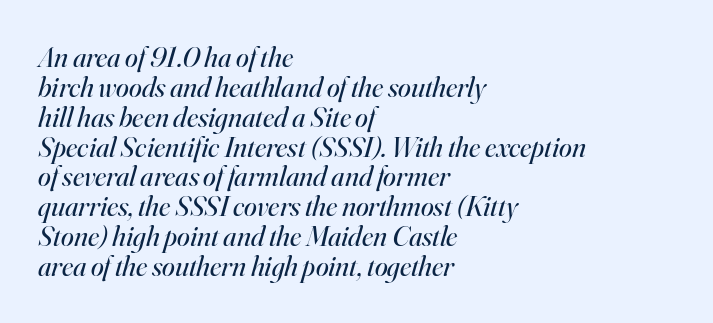
{"serif": "yes", "italic": "yes", "lean": "right", "slant_degrees": 16, "bold": "no", "weight": "regular", "width": "normal", "stroke_contrast": "high", "x_height": "small", "monospaced": "no", "underline": "no", "align": "left", "line_spacing": "tight", "line_spacing_ratio": 1.03, "letter_spacing": "normal", "letter_spacing_em": 0.0, "glyph_px": 29}
